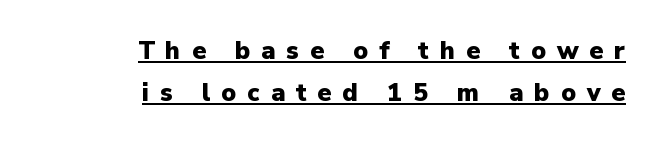
{"italic": "no", "bold": "yes", "underline": "yes", "align": "right", "line_spacing": "normal", "line_spacing_ratio": 1.69, "letter_spacing": "wide", "letter_spacing_em": 0.44, "glyph_px": 25}
